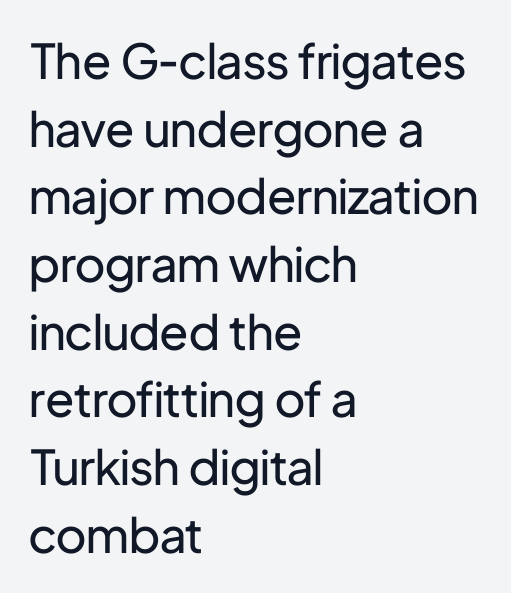
{"serif": "no", "italic": "no", "bold": "no", "weight": "regular", "width": "normal", "stroke_contrast": "low", "x_height": "medium", "monospaced": "no", "underline": "no", "align": "left", "line_spacing": "normal", "line_spacing_ratio": 1.41, "letter_spacing": "normal", "letter_spacing_em": 0.0, "glyph_px": 48}
